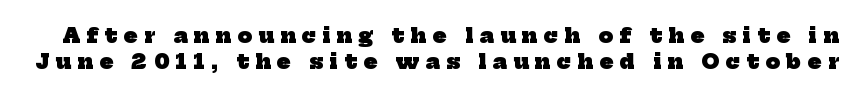
Q: Is the text bold? A: Yes.
Q: Is the text underlined? A: No.
Q: Is the spacing between letters normal or unusually wide? A: Unusually wide.
Q: Is the spacing between lines tight, normal or loose? A: Normal.
